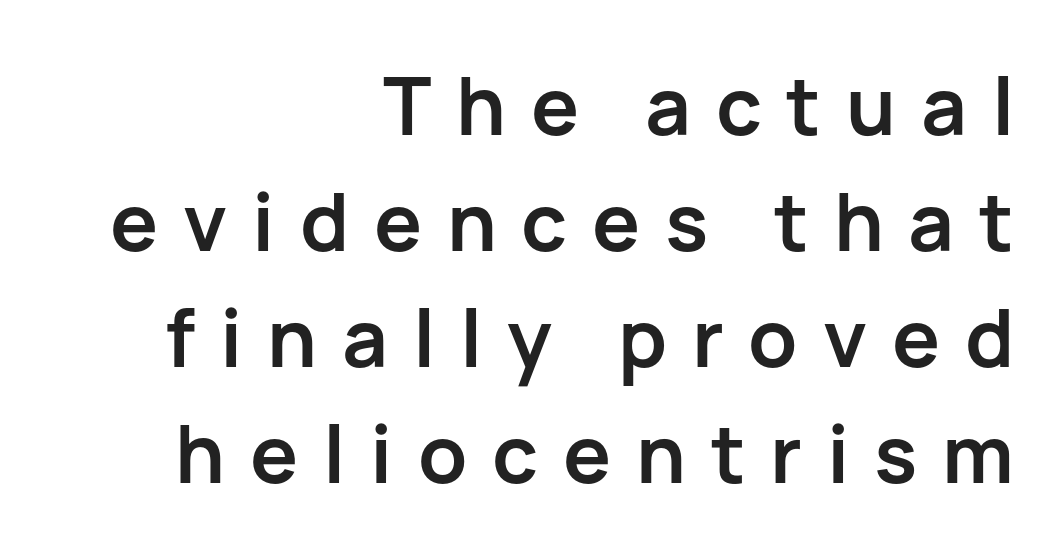
{"serif": "no", "italic": "no", "bold": "yes", "weight": "semibold", "width": "normal", "stroke_contrast": "low", "x_height": "medium", "monospaced": "no", "underline": "no", "align": "right", "line_spacing": "normal", "line_spacing_ratio": 1.45, "letter_spacing": "wide", "letter_spacing_em": 0.31, "glyph_px": 80}
